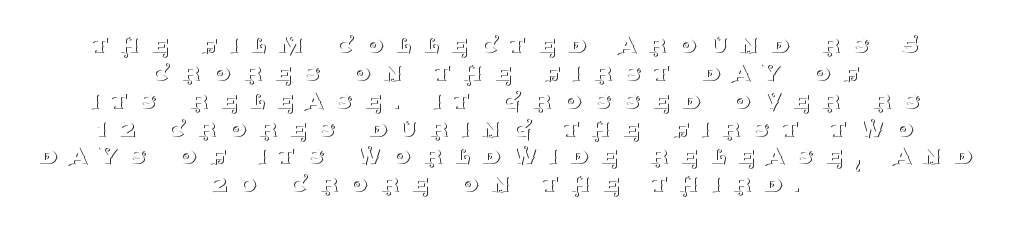
Q: Is the text bold? A: No.
Q: Is the text italic (slanted)? A: No, it is upright.
Q: Is the typeface a serif or a sans-serif typeface? A: Serif.
Q: Is the text underlined? A: No.
Q: How is the paragraph aligned? A: Centered.
Q: Is the spacing between letters normal or unusually wide? A: Unusually wide.
Q: Is the spacing between lines tight, normal or loose? A: Tight.
Q: Width (condensed, normal, or wide)? A: Normal.
Q: Stroke contrast? A: Medium.
Q: x-height? A: Large.
Q: Monospaced? A: No.
